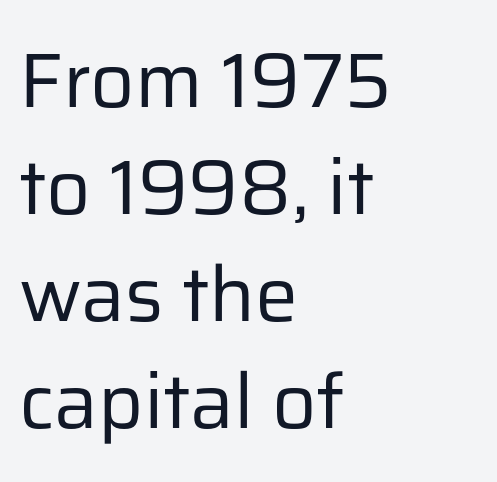
The image shows 77 px regular-weight sans-serif type, upright; set left-aligned, normal line spacing (1.39x), normal letter spacing, not underlined; low stroke contrast and a medium x-height.
